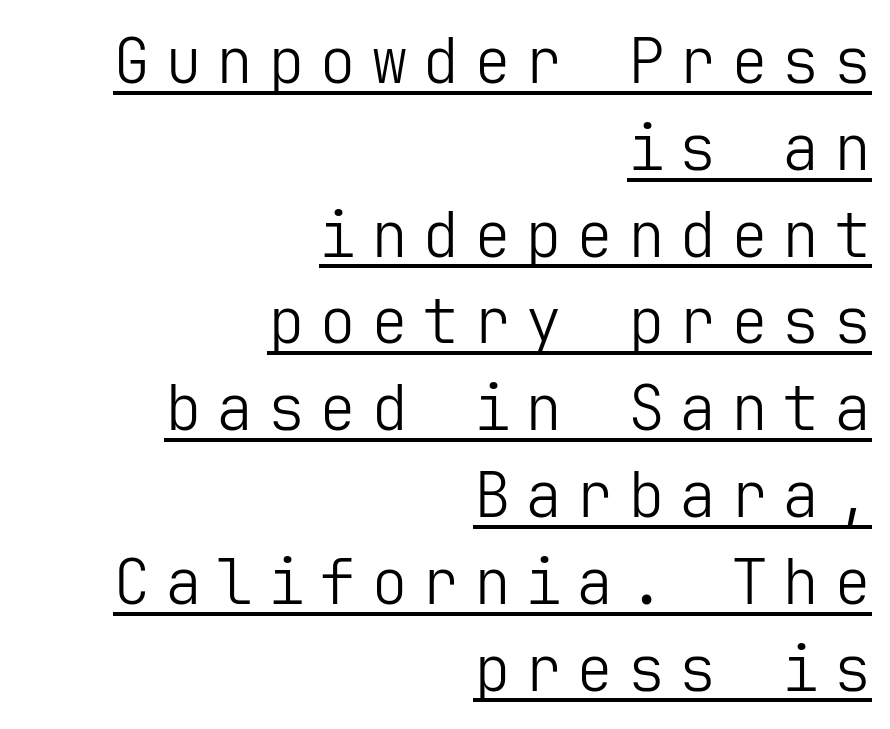
This rendering uses right alignment, leaving the left contour irregular. The weight tops out at a normal text grade. Normally led — the rows are evenly, conventionally spaced. Compared with typical body copy, the letter spacing here is much looser.
